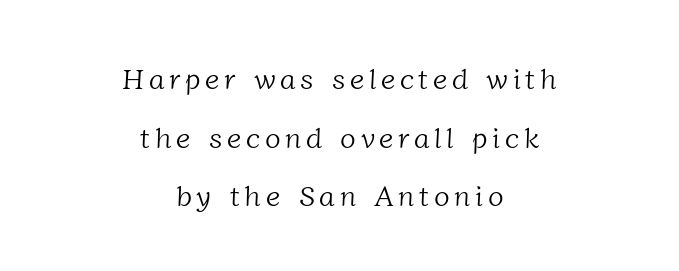
{"serif": "yes", "bold": "no", "weight": "light", "width": "normal", "stroke_contrast": "low", "x_height": "medium", "monospaced": "no", "underline": "no", "align": "center", "line_spacing": "loose", "line_spacing_ratio": 2.02, "glyph_px": 29}
